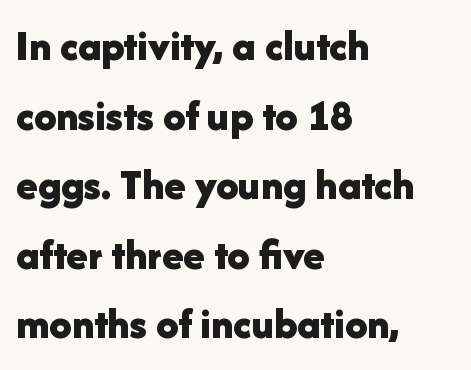
Q: Is the text bold? A: Yes.
Q: Is the text italic (slanted)? A: No, it is upright.
Q: Is the typeface a serif or a sans-serif typeface? A: Sans-serif.
Q: Is the text underlined? A: No.
Q: How is the paragraph aligned? A: Left-aligned.
Q: Is the spacing between letters normal or unusually wide? A: Normal.
Q: Is the spacing between lines tight, normal or loose? A: Normal.
Q: Width (condensed, normal, or wide)? A: Normal.
Q: Stroke contrast? A: Low.
Q: x-height? A: Medium.
Q: Monospaced? A: No.
